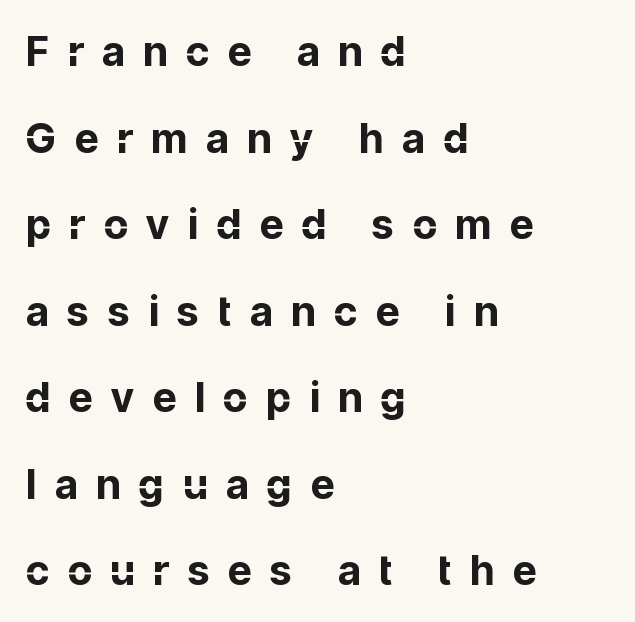
The image shows 41 px bold sans-serif type, upright; set left-aligned, loose line spacing (2.11x), unusually wide letter spacing (+0.46 em), not underlined; low stroke contrast and a medium x-height.
